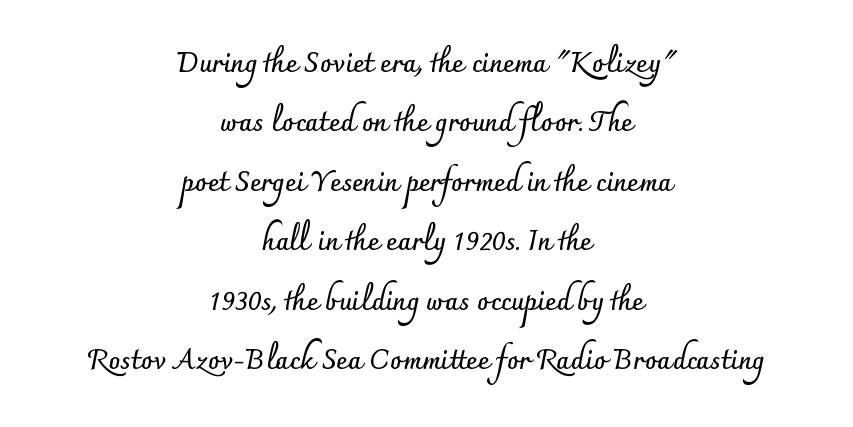
The image shows 27 px bold type; set centered, loose line spacing (2.2x), normal letter spacing, not underlined.
